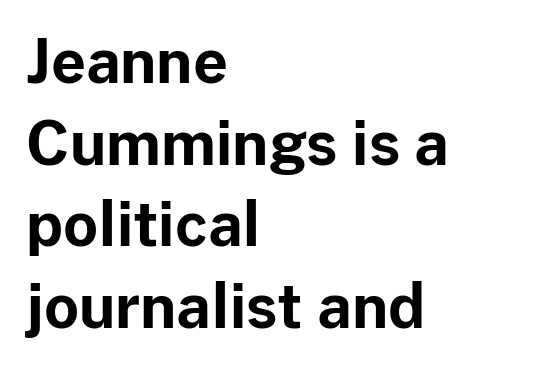
{"serif": "no", "italic": "no", "bold": "yes", "weight": "bold", "width": "normal", "stroke_contrast": "low", "x_height": "medium", "monospaced": "no", "underline": "no", "align": "left", "line_spacing": "normal", "line_spacing_ratio": 1.36, "letter_spacing": "normal", "letter_spacing_em": 0.0, "glyph_px": 60}
